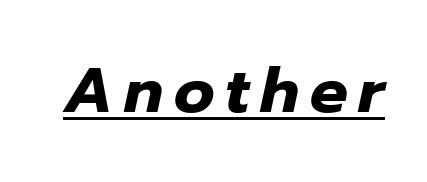
The image shows 63 px heavy type, italic (leaning right); set underlined; low stroke contrast and a medium x-height.
